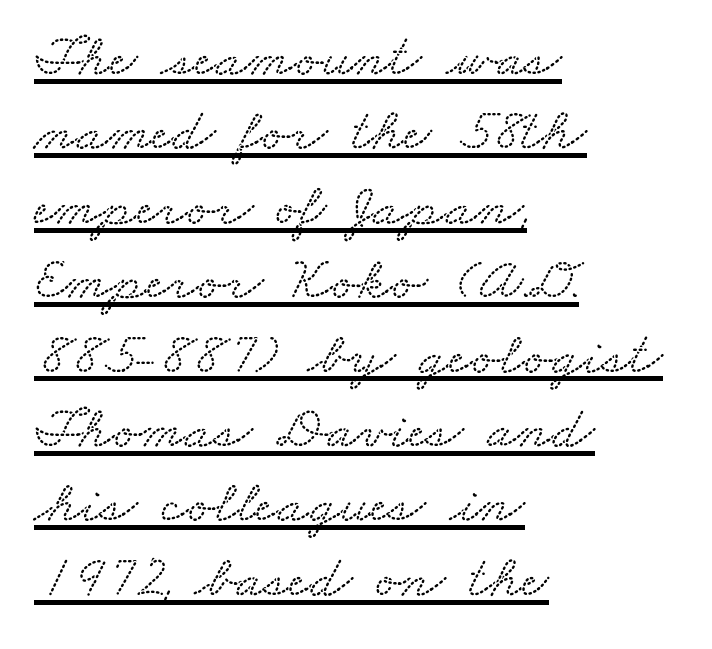
The letters carry serifs — small finishing strokes at the ends of their stems. The horizontal fit of the characters is conventional and even. The typesetter chose a ragged-right arrangement here. This rendering features underlined lettering. The letters advance in unequal steps, a hallmark of proportional type.
